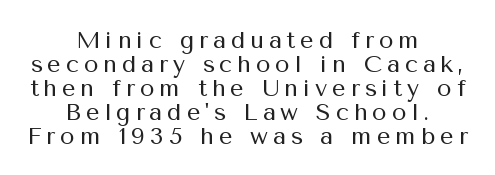
The image shows 24 px text type, upright; set centered, tight line spacing (1.0x), unusually wide letter spacing (+0.2 em), not underlined.
